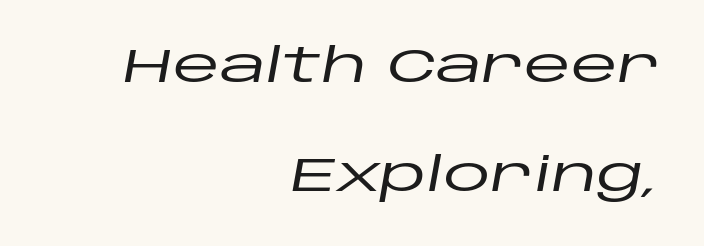
This sample is right-justified, so line beginnings fall wherever the words allow. Horizontal bands of white between lines are thick stripes. This sample has the flowing, uneven cadence of proportional lettering. Slant detected: the letters are inclined. No extra tracking has been applied to these lines.
